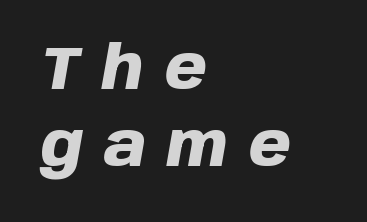
The image shows 60 px heavy type, italic (leaning right); set left-aligned, normal line spacing (1.28x), unusually wide letter spacing (+0.35 em), not underlined; low stroke contrast and a large x-height.
